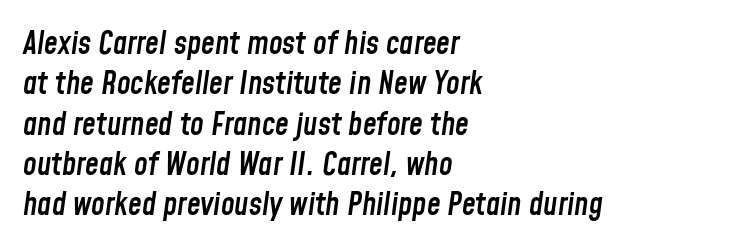
Q: Is the text bold? A: Semi-bold.
Q: Is the text italic (slanted)? A: Yes, it leans right by about 8 degrees.
Q: Is the text underlined? A: No.
Q: How is the paragraph aligned? A: Left-aligned.
Q: Is the spacing between letters normal or unusually wide? A: Normal.
Q: Is the spacing between lines tight, normal or loose? A: Normal.
Q: Width (condensed, normal, or wide)? A: Condensed.
Q: Stroke contrast? A: Low.
Q: x-height? A: Medium.
Q: Monospaced? A: No.
